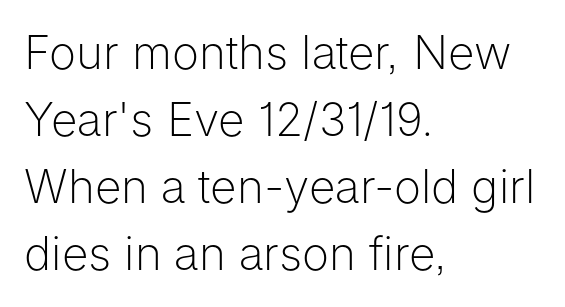
Q: Is the text bold? A: No.
Q: Is the text italic (slanted)? A: No, it is upright.
Q: Is the typeface a serif or a sans-serif typeface? A: Sans-serif.
Q: Is the text underlined? A: No.
Q: How is the paragraph aligned? A: Left-aligned.
Q: Is the spacing between letters normal or unusually wide? A: Normal.
Q: Is the spacing between lines tight, normal or loose? A: Normal.
Q: Width (condensed, normal, or wide)? A: Normal.
Q: Stroke contrast? A: Low.
Q: x-height? A: Medium.
Q: Monospaced? A: No.
